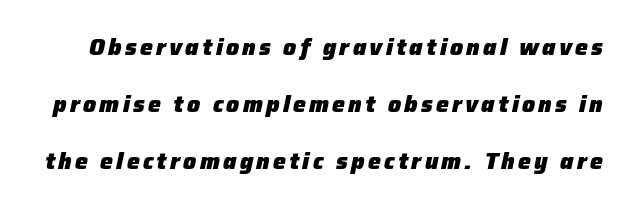
The space beneath each line is pristine and unruled. Students, observe: this is what heavily led, spacious text looks like. The typography opts for an oblique posture over an upright one. Heavy, bold letterforms.
